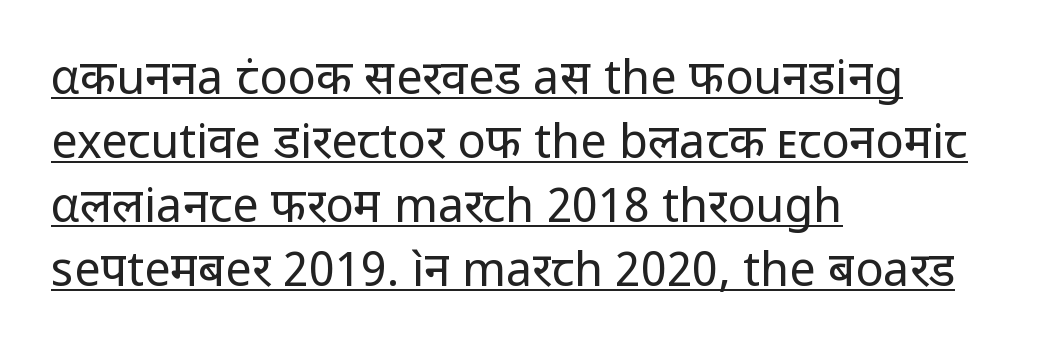
Q: Is the text bold? A: No.
Q: Is the text italic (slanted)? A: No, it is upright.
Q: Is the typeface a serif or a sans-serif typeface? A: Sans-serif.
Q: Is the text underlined? A: Yes.
Q: How is the paragraph aligned? A: Left-aligned.
Q: Is the spacing between letters normal or unusually wide? A: Normal.
Q: Is the spacing between lines tight, normal or loose? A: Normal.
Q: Width (condensed, normal, or wide)? A: Normal.
Q: Stroke contrast? A: Low.
Q: x-height? A: Medium.
Q: Monospaced? A: No.
